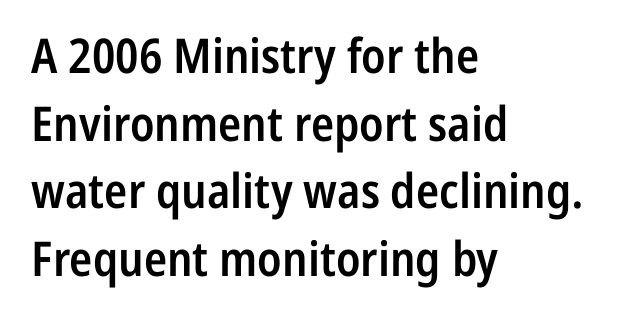
Q: Is the text bold? A: Semi-bold.
Q: Is the text italic (slanted)? A: No, it is upright.
Q: Is the typeface a serif or a sans-serif typeface? A: Sans-serif.
Q: Is the text underlined? A: No.
Q: How is the paragraph aligned? A: Left-aligned.
Q: Is the spacing between letters normal or unusually wide? A: Normal.
Q: Is the spacing between lines tight, normal or loose? A: Normal.
Q: Width (condensed, normal, or wide)? A: Condensed.
Q: Stroke contrast? A: Low.
Q: x-height? A: Medium.
Q: Monospaced? A: No.
